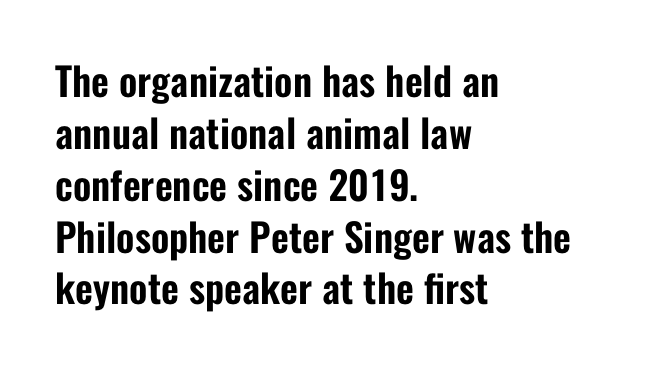
The line-height multiplier appears to be the usual default. Notice how the passage keeps a crisp vertical edge on the left only. Descenders are the only things crossing below the line. Italic: no, the glyphs are upright roman. Looks like regular typesetting: each glyph gets only the width it needs. Are there feet on the stems? There aren't — it's a sans.
